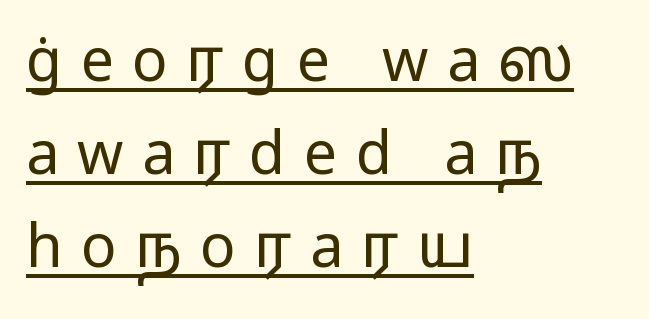
{"serif": "no", "italic": "no", "bold": "no", "weight": "regular", "width": "wide", "stroke_contrast": "low", "x_height": "medium", "monospaced": "no", "underline": "yes", "align": "left", "line_spacing": "normal", "line_spacing_ratio": 1.58, "letter_spacing": "wide", "letter_spacing_em": 0.31, "glyph_px": 59}
